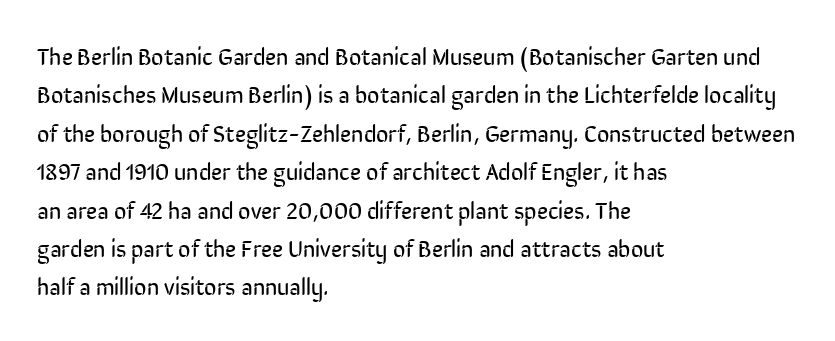
{"italic": "no", "bold": "no", "underline": "no", "align": "left", "line_spacing": "normal", "line_spacing_ratio": 1.6, "letter_spacing": "normal", "letter_spacing_em": 0.0, "glyph_px": 24}
